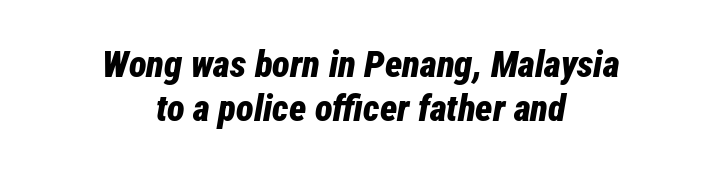
The space beneath each line is pristine and unruled. Yep, that's italic — everything's leaning. Typesetter's note: full bold, strokes at maximum text heaviness. If you folded the block vertically in half, each line would mirror itself in length. Spacing verdict: proportional, widths tailored to each character.
